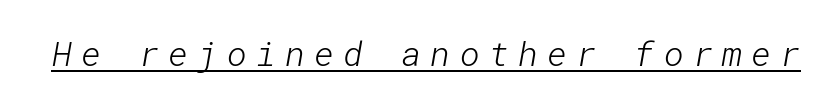
Is this a sans? Yes — the strokes have no serifs. Counters stay open thanks to moderate or lighter strokes. The rendering inserts visible extra space after every character. Caption: lettering with a line underneath.
